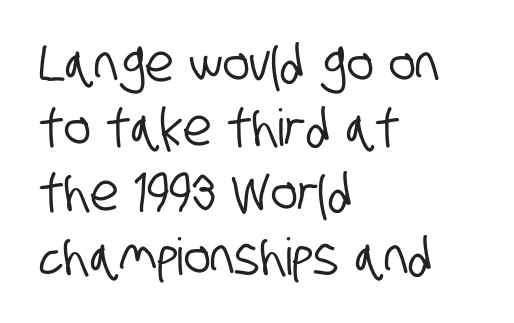
The image shows 51 px condensed sans-serif type; set left-aligned, normal line spacing (1.26x), normal letter spacing, not underlined; low stroke contrast and a large x-height.
